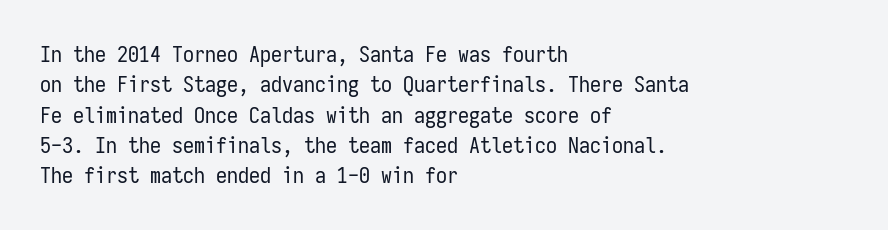
The image shows 22 px text type, upright; set left-aligned, normal line spacing (1.38x), normal letter spacing, not underlined.
